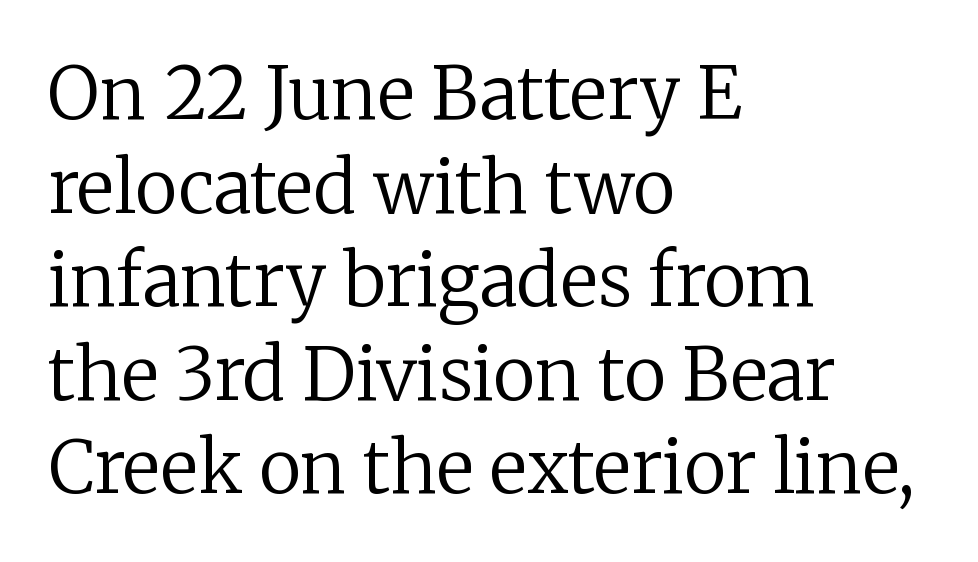
{"serif": "yes", "italic": "no", "bold": "no", "weight": "regular", "width": "normal", "stroke_contrast": "low", "x_height": "medium", "monospaced": "no", "underline": "no", "align": "left", "line_spacing": "normal", "line_spacing_ratio": 1.3, "letter_spacing": "normal", "letter_spacing_em": 0.0, "glyph_px": 72}
